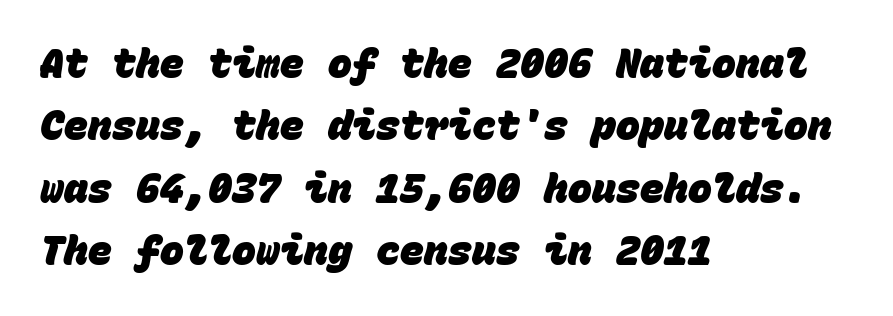
Q: Is the text bold? A: Yes.
Q: Is the typeface a serif or a sans-serif typeface? A: Sans-serif.
Q: Is the text underlined? A: No.
Q: How is the paragraph aligned? A: Left-aligned.
Q: Is the spacing between letters normal or unusually wide? A: Normal.
Q: Is the spacing between lines tight, normal or loose? A: Normal.
Q: Width (condensed, normal, or wide)? A: Normal.
Q: Stroke contrast? A: Low.
Q: x-height? A: Large.
Q: Monospaced? A: Yes.
